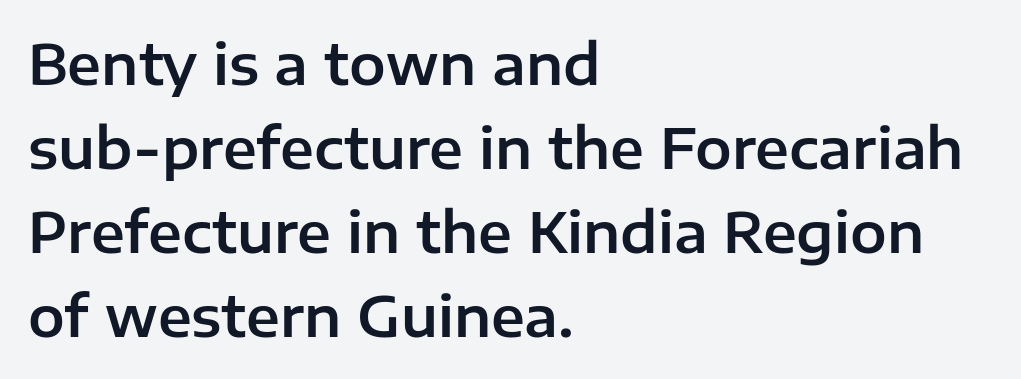
The image shows 55 px sans-serif type, upright; set left-aligned, normal line spacing (1.53x), normal letter spacing, not underlined; low stroke contrast and a medium x-height.
